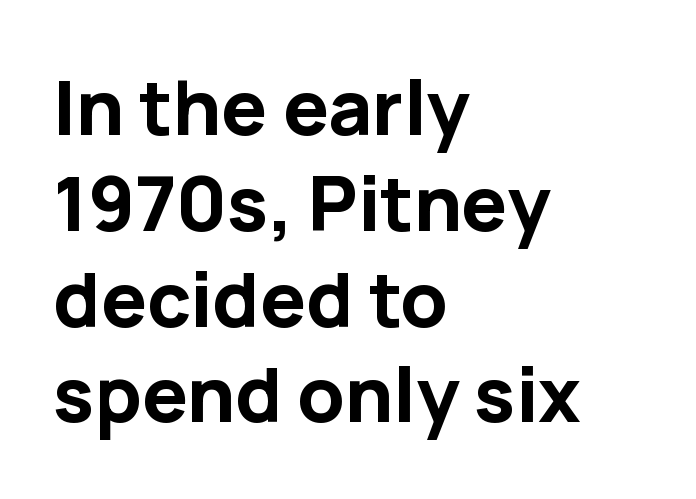
{"serif": "no", "italic": "no", "bold": "yes", "weight": "bold", "width": "normal", "stroke_contrast": "low", "x_height": "medium", "monospaced": "no", "underline": "no", "align": "left", "line_spacing": "normal", "line_spacing_ratio": 1.26, "letter_spacing": "normal", "letter_spacing_em": 0.0, "glyph_px": 76}
